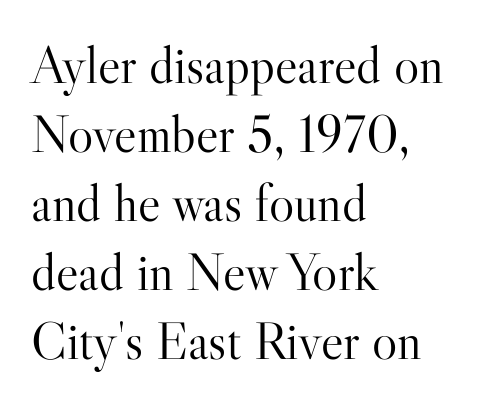
The image shows 53 px light serif type, upright; set left-aligned, normal line spacing (1.3x), normal letter spacing, not underlined; high stroke contrast and a small x-height.
